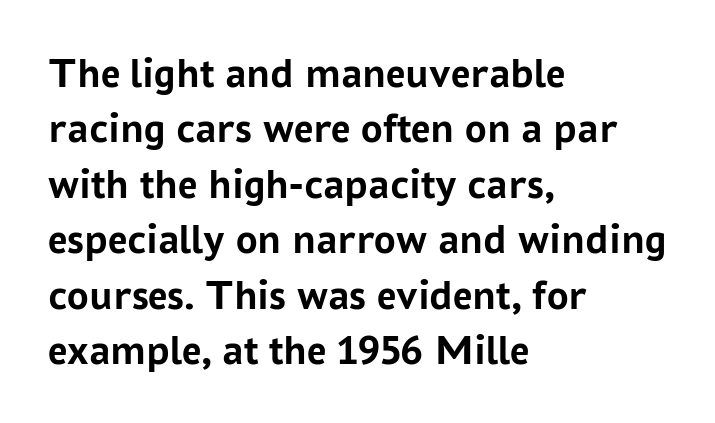
This rendering features lettering with no underline. The line texture is even and compact thanks to regular tracking. Reading down the column, the eye jumps a familiar distance to each next line. In terms of posture, this sample is upright.
